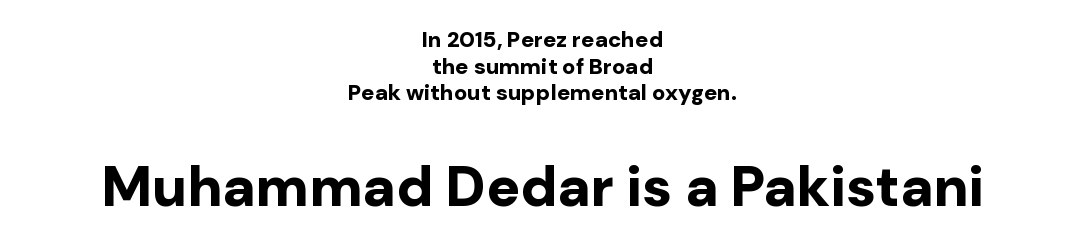
The font family rendered here belongs to the sans-serif group. Check the space under the baseline: it is left empty. Strokes here are thick enough to call this a true bold. Compared with a flush-left layout, this one balances lines on the center instead.
